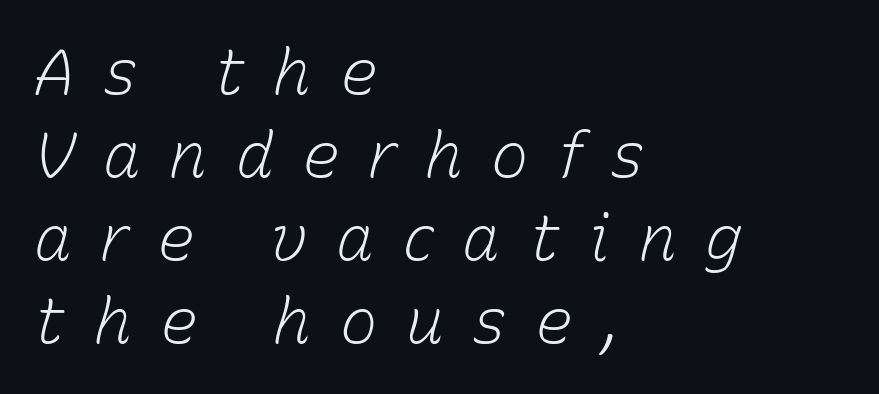
The image shows 63 px light type, italic (leaning right); set left-aligned, normal line spacing (1.32x), unusually wide letter spacing (+0.45 em), not underlined; low stroke contrast and a medium x-height.
